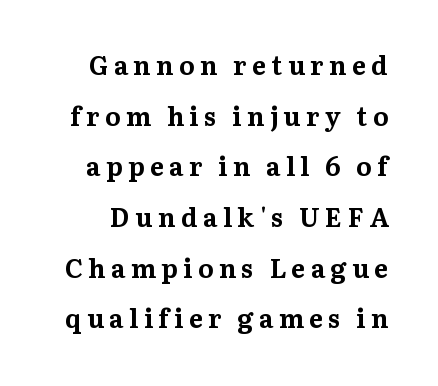
Strong, thick strokes mark this as bold type. The letters stand straight up with perfectly vertical stems. Line spacing here is loose. Display-style spreading of the glyphs; the letterfit is very open. Descenders hang freely into open space.
